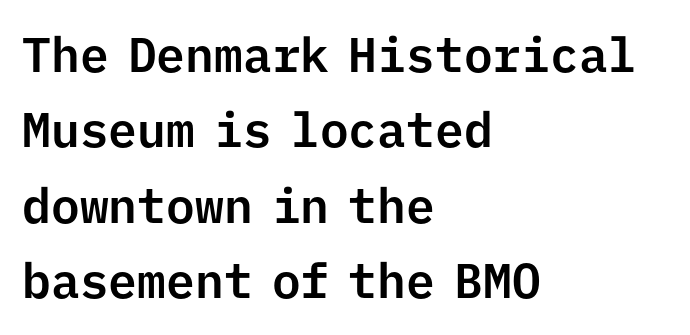
The image shows 48 px sans-serif type, upright, monospaced; set left-aligned, normal line spacing (1.57x), normal letter spacing, not underlined; low stroke contrast and a medium x-height.
